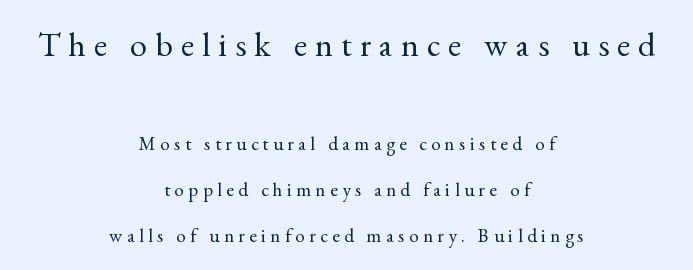
No chunkiness to these letters — they're not bold. This sample uses expanded letter spacing, leaving extra air between glyphs. This is roman type, the default non-slanted kind. Check where the strokes stop: tiny serifs finish them off.
